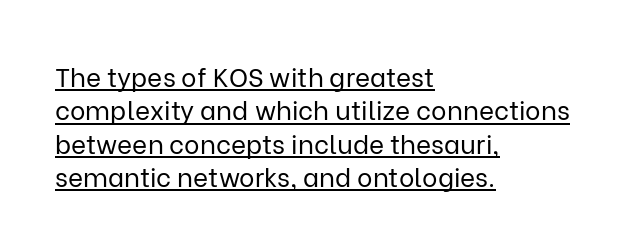
The image shows 26 px text type, upright; set left-aligned, normal line spacing (1.28x), normal letter spacing, underlined.
